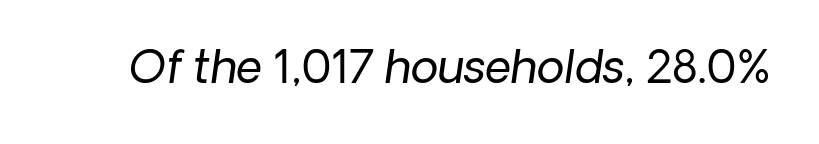
Varying glyph widths throughout — classic text-font behaviour. On a weight scale, this lands at 450 or below. Caption: standard tracking, unaltered. Lines of text with bare space underneath. The characters display no serif detailing; their extremities are plain.
